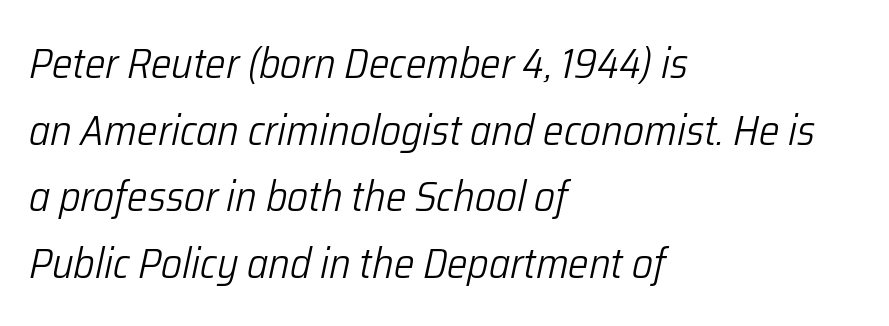
The image shows 43 px light, condensed type, italic (leaning right); set left-aligned, normal line spacing (1.55x), normal letter spacing, not underlined; low stroke contrast and a medium x-height.
